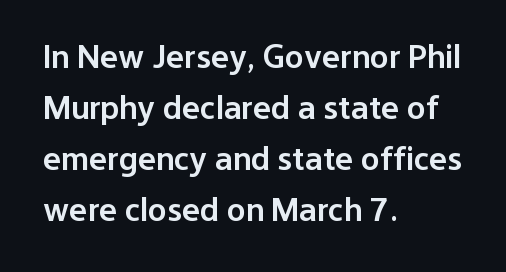
Q: Is the text bold? A: Semi-bold.
Q: Is the text italic (slanted)? A: No, it is upright.
Q: Is the typeface a serif or a sans-serif typeface? A: Sans-serif.
Q: Is the text underlined? A: No.
Q: How is the paragraph aligned? A: Left-aligned.
Q: Is the spacing between letters normal or unusually wide? A: Normal.
Q: Is the spacing between lines tight, normal or loose? A: Normal.
Q: Width (condensed, normal, or wide)? A: Normal.
Q: Stroke contrast? A: Low.
Q: x-height? A: Medium.
Q: Monospaced? A: No.
